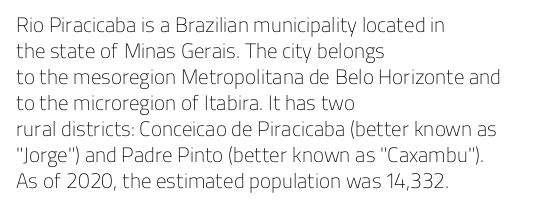
Q: Is the text bold? A: No.
Q: Is the text italic (slanted)? A: No, it is upright.
Q: Is the text underlined? A: No.
Q: How is the paragraph aligned? A: Left-aligned.
Q: Is the spacing between letters normal or unusually wide? A: Normal.
